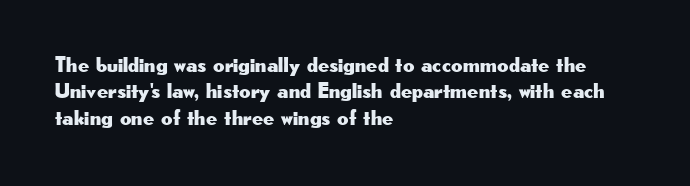
{"italic": "no", "underline": "no", "align": "left", "line_spacing_ratio": 1.2, "letter_spacing": "normal", "letter_spacing_em": 0.0, "glyph_px": 22}
